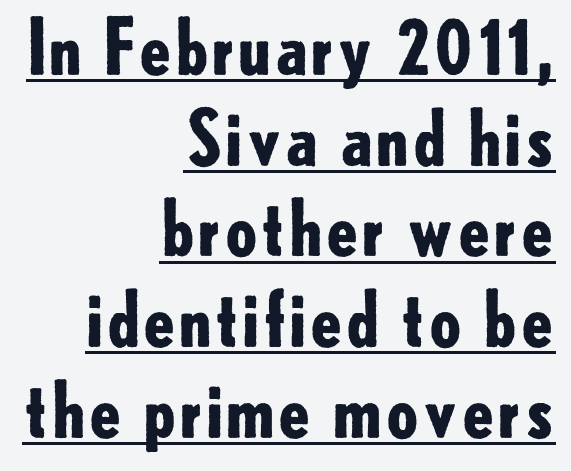
Q: Is the text bold? A: Yes.
Q: Is the text italic (slanted)? A: No, it is upright.
Q: Is the typeface a serif or a sans-serif typeface? A: Sans-serif.
Q: Is the text underlined? A: Yes.
Q: How is the paragraph aligned? A: Right-aligned.
Q: Is the spacing between letters normal or unusually wide? A: Normal.
Q: Width (condensed, normal, or wide)? A: Normal.
Q: Stroke contrast? A: Low.
Q: x-height? A: Small.
Q: Monospaced? A: No.
